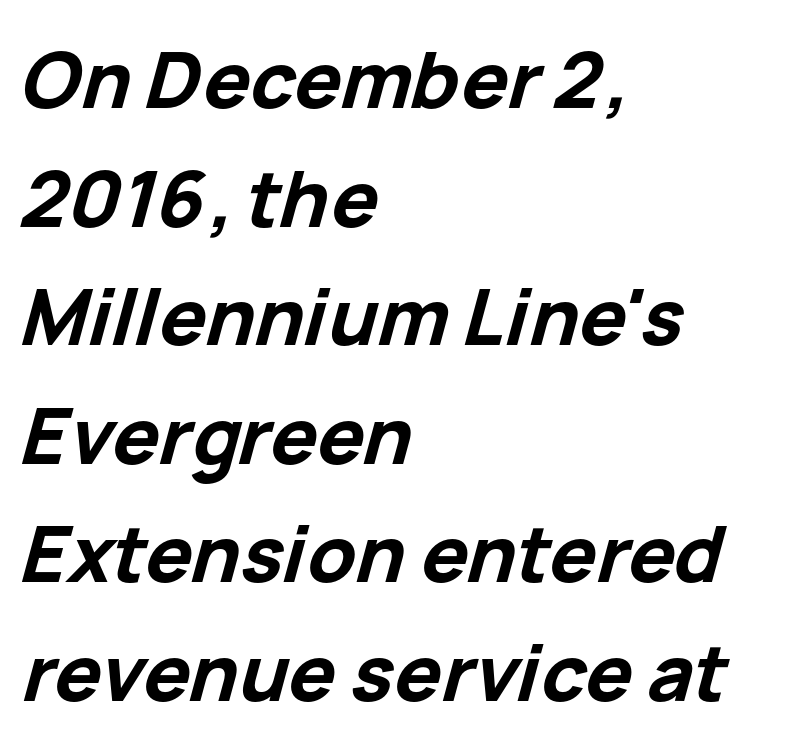
Q: Is the text bold? A: Yes.
Q: Is the text italic (slanted)? A: Yes, it leans right by about 15 degrees.
Q: Is the text underlined? A: No.
Q: How is the paragraph aligned? A: Left-aligned.
Q: Is the spacing between letters normal or unusually wide? A: Normal.
Q: Is the spacing between lines tight, normal or loose? A: Normal.
Q: Width (condensed, normal, or wide)? A: Normal.
Q: Stroke contrast? A: Low.
Q: x-height? A: Medium.
Q: Monospaced? A: No.
